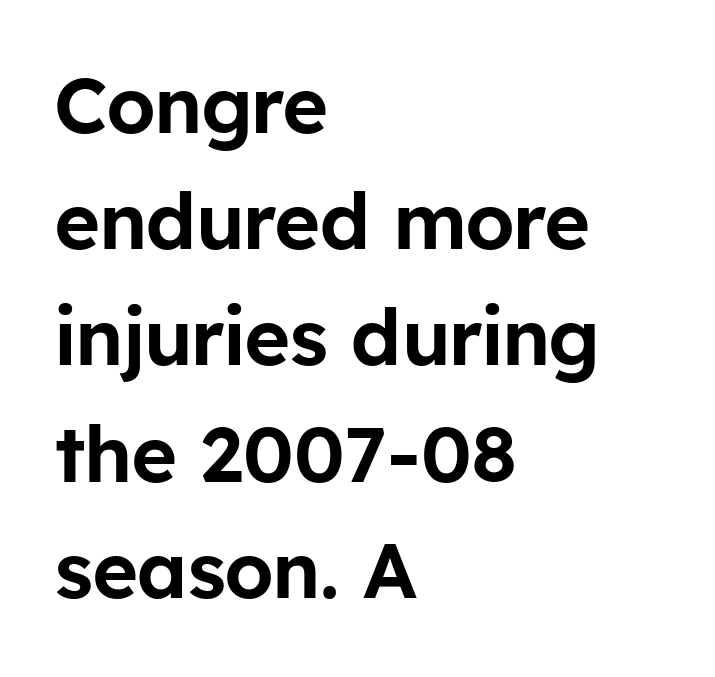
The image shows 78 px sans-serif type, upright; set left-aligned, normal line spacing (1.49x), normal letter spacing, not underlined; low stroke contrast and a medium x-height.
